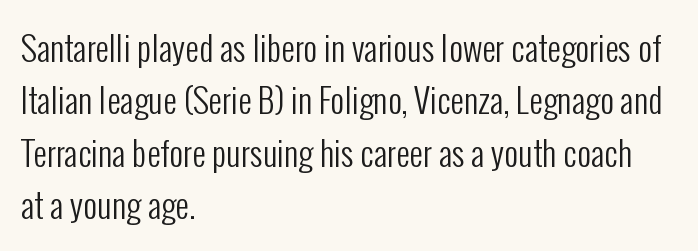
Q: Is the text bold? A: No.
Q: Is the text italic (slanted)? A: No, it is upright.
Q: Is the typeface a serif or a sans-serif typeface? A: Sans-serif.
Q: Is the text underlined? A: No.
Q: How is the paragraph aligned? A: Left-aligned.
Q: Is the spacing between letters normal or unusually wide? A: Normal.
Q: Is the spacing between lines tight, normal or loose? A: Normal.
Q: Width (condensed, normal, or wide)? A: Condensed.
Q: Stroke contrast? A: Low.
Q: x-height? A: Medium.
Q: Monospaced? A: No.
